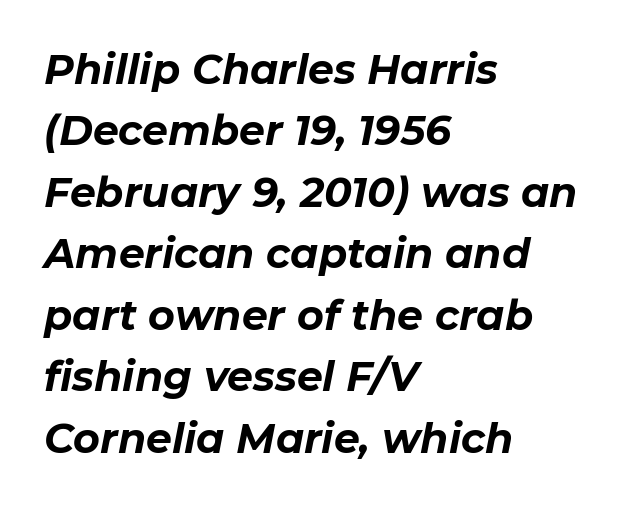
The image shows 41 px bold type, italic (leaning right); set left-aligned, normal line spacing (1.5x), normal letter spacing, not underlined; low stroke contrast and a medium x-height.
